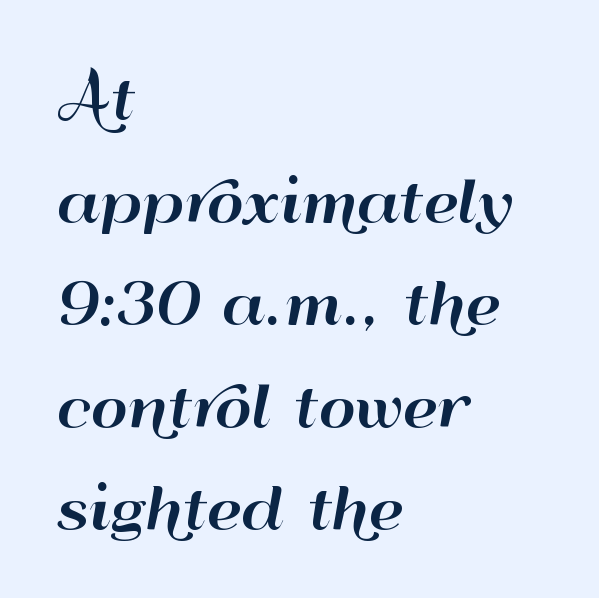
Q: Is the text italic (slanted)? A: Yes.
Q: Is the typeface a serif or a sans-serif typeface? A: Sans-serif.
Q: Is the text underlined? A: No.
Q: How is the paragraph aligned? A: Left-aligned.
Q: Is the spacing between letters normal or unusually wide? A: Normal.
Q: Width (condensed, normal, or wide)? A: Wide.
Q: Stroke contrast? A: High.
Q: x-height? A: Small.
Q: Monospaced? A: No.
